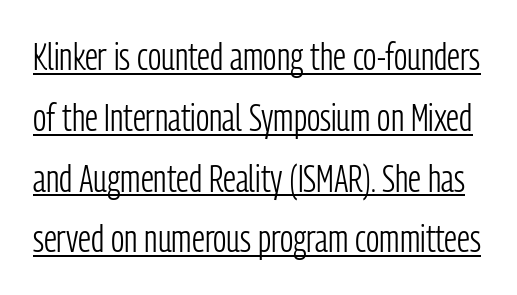
Q: Is the text bold? A: No.
Q: Is the text italic (slanted)? A: No, it is upright.
Q: Is the typeface a serif or a sans-serif typeface? A: Sans-serif.
Q: Is the text underlined? A: Yes.
Q: Is the spacing between letters normal or unusually wide? A: Normal.
Q: Is the spacing between lines tight, normal or loose? A: Normal.
Q: Width (condensed, normal, or wide)? A: Condensed.
Q: Stroke contrast? A: Low.
Q: x-height? A: Medium.
Q: Monospaced? A: No.
